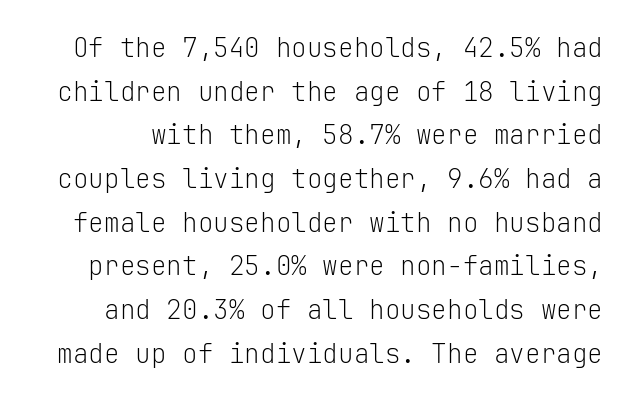
Nothing unusual about the tracking: characters are spaced as the font intends. The space directly below the letters is spotless. Is there much room between lines? A standard amount, neither cramped nor airy. Is the stroke heavy? The answer is a plain regular-or-lighter.
